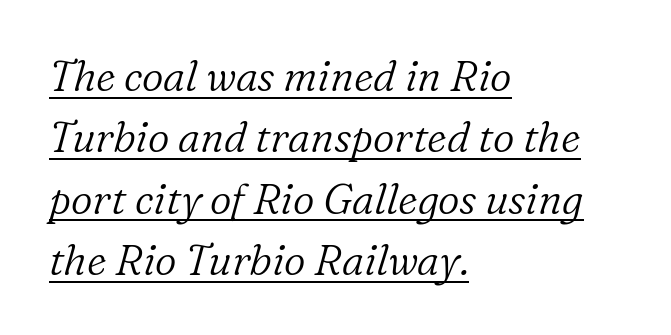
Q: Is the text bold? A: No.
Q: Is the text italic (slanted)? A: Yes, it leans right by about 16 degrees.
Q: Is the typeface a serif or a sans-serif typeface? A: Serif.
Q: Is the text underlined? A: Yes.
Q: How is the paragraph aligned? A: Left-aligned.
Q: Is the spacing between letters normal or unusually wide? A: Normal.
Q: Is the spacing between lines tight, normal or loose? A: Normal.
Q: Width (condensed, normal, or wide)? A: Normal.
Q: Stroke contrast? A: Low.
Q: x-height? A: Medium.
Q: Monospaced? A: No.
